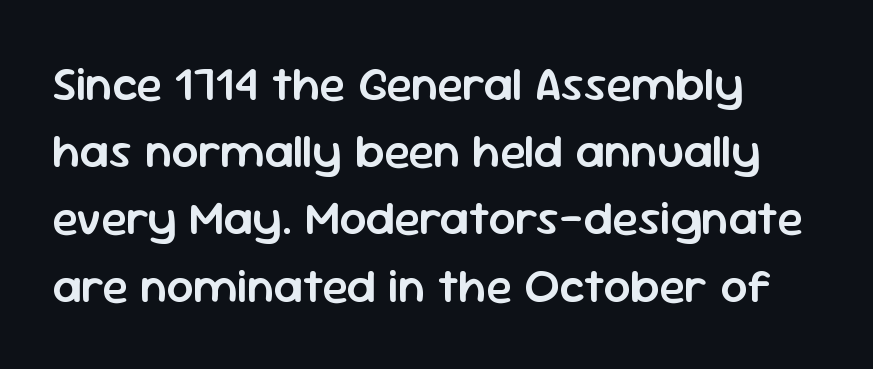
The image shows 48 px semibold sans-serif type, upright; set left-aligned, normal line spacing (1.4x), normal letter spacing, not underlined; low stroke contrast and a medium x-height.
